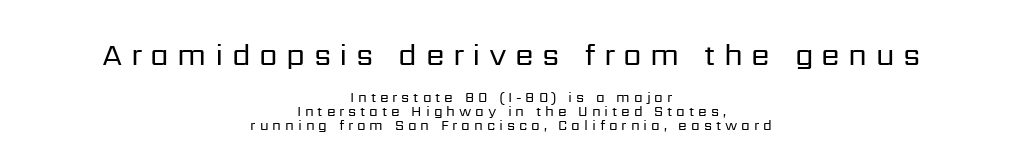
This rendering employs a face without finishing strokes, i.e., a sans-serif. Letters rest on an invisible, unmarked baseline. In this sample the first text group is rendered at the bigger scale. Rows of type sit shoulder to shoulder in the vertical direction. The typesetter chose a symmetrical, centered arrangement here. The letters advance in unequal steps, a hallmark of proportional type.
